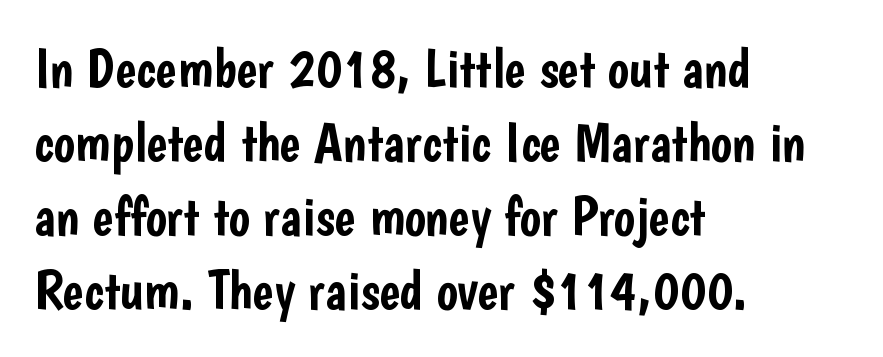
Q: Is the text italic (slanted)? A: No, it is upright.
Q: Is the typeface a serif or a sans-serif typeface? A: Sans-serif.
Q: Is the text underlined? A: No.
Q: How is the paragraph aligned? A: Left-aligned.
Q: Is the spacing between letters normal or unusually wide? A: Normal.
Q: Is the spacing between lines tight, normal or loose? A: Normal.
Q: Width (condensed, normal, or wide)? A: Condensed.
Q: Stroke contrast? A: Low.
Q: x-height? A: Medium.
Q: Monospaced? A: No.
